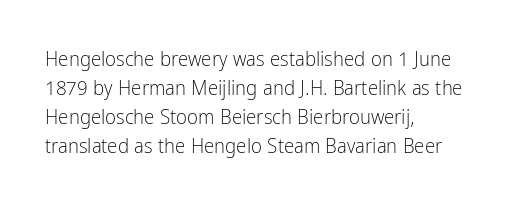
Q: Is the text bold? A: No.
Q: Is the text italic (slanted)? A: No, it is upright.
Q: Is the text underlined? A: No.
Q: How is the paragraph aligned? A: Left-aligned.
Q: Is the spacing between letters normal or unusually wide? A: Normal.
Q: Is the spacing between lines tight, normal or loose? A: Normal.
